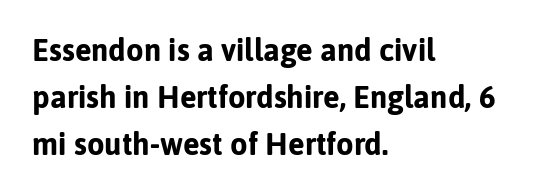
{"serif": "no", "italic": "no", "bold": "yes", "weight": "bold", "width": "normal", "stroke_contrast": "low", "x_height": "medium", "monospaced": "no", "underline": "no", "align": "left", "line_spacing": "normal", "line_spacing_ratio": 1.51, "letter_spacing": "normal", "letter_spacing_em": 0.0, "glyph_px": 31}
